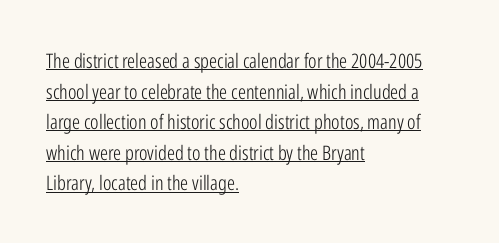
{"italic": "no", "bold": "no", "underline": "yes", "align": "left", "line_spacing": "normal", "line_spacing_ratio": 1.53, "letter_spacing": "normal", "letter_spacing_em": 0.0, "glyph_px": 20}
